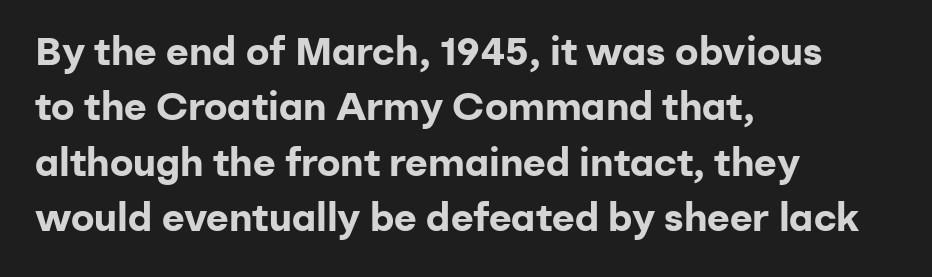
The image shows 39 px bold sans-serif type, upright; set left-aligned, normal line spacing (1.42x), normal letter spacing, not underlined; low stroke contrast and a medium x-height.
